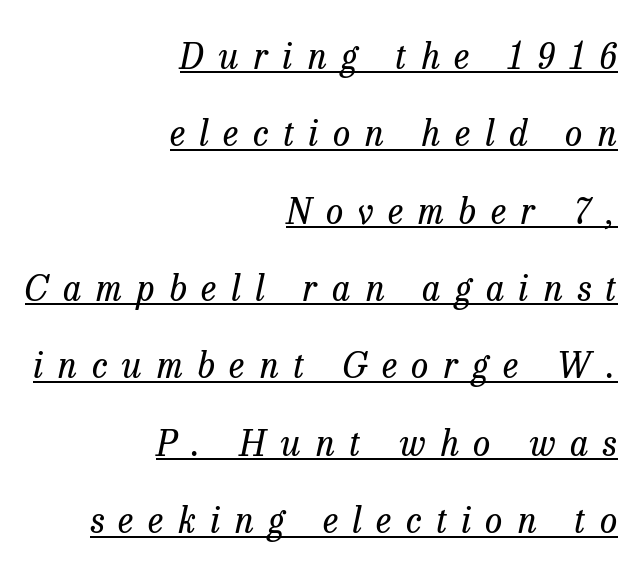
Q: Is the text bold? A: No.
Q: Is the text italic (slanted)? A: Yes, it leans right by about 13 degrees.
Q: Is the typeface a serif or a sans-serif typeface? A: Serif.
Q: Is the text underlined? A: Yes.
Q: How is the paragraph aligned? A: Right-aligned.
Q: Is the spacing between letters normal or unusually wide? A: Unusually wide.
Q: Is the spacing between lines tight, normal or loose? A: Loose.
Q: Width (condensed, normal, or wide)? A: Normal.
Q: Stroke contrast? A: Low.
Q: x-height? A: Medium.
Q: Monospaced? A: No.
